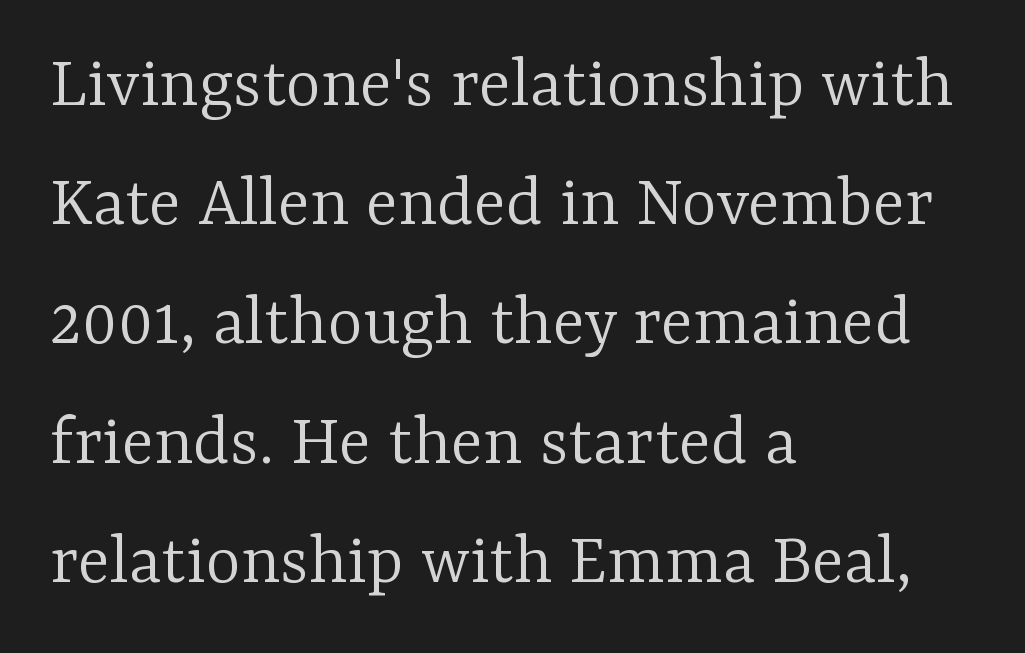
{"serif": "yes", "italic": "no", "bold": "no", "weight": "light", "width": "normal", "stroke_contrast": "low", "x_height": "medium", "monospaced": "no", "underline": "no", "align": "left", "line_spacing": "normal", "line_spacing_ratio": 1.59, "letter_spacing": "normal", "letter_spacing_em": 0.0, "glyph_px": 75}
